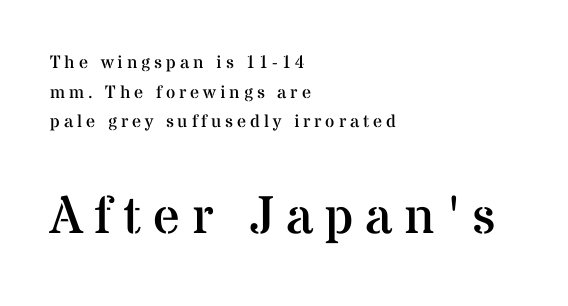
{"serif": "yes", "italic": "no", "bold": "no", "weight": "regular", "width": "normal", "stroke_contrast": "medium", "x_height": "medium", "monospaced": "no", "underline": "no", "align": "left", "line_spacing": "normal", "line_spacing_ratio": 1.65, "letter_spacing": "wide", "letter_spacing_em": 0.22, "larger_block": "second", "size_ratio": 2.94, "glyph_px": 53}
